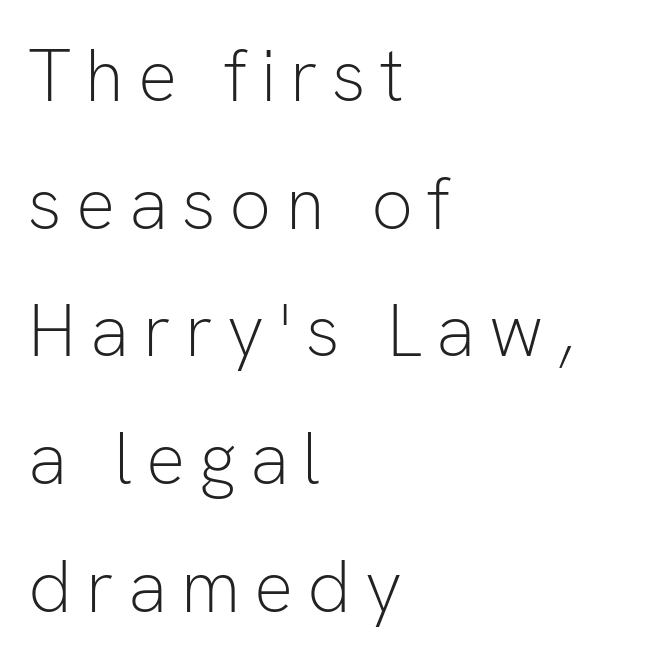
Beneath every word, the page is bare. The typeface has the unassuming heft of standard copy or less. The axis of the letterforms is exactly vertical. Serifs: no, the terminals of the letterforms are clean. This sample has the flowing, uneven cadence of proportional lettering. Leftover space on each line is placed entirely after the last word.
